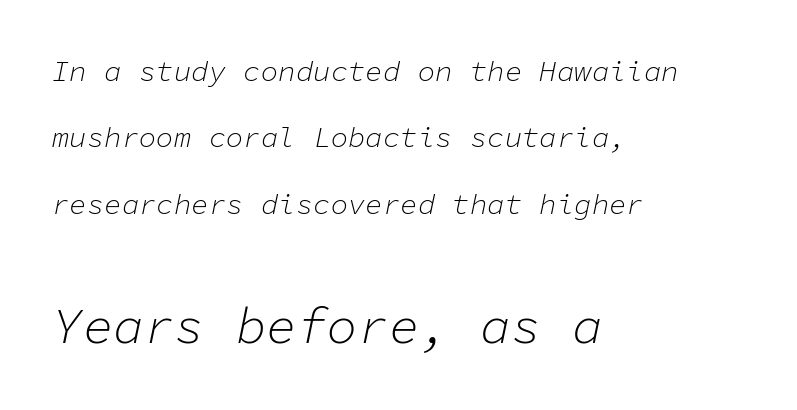
The image shows 51 px light type, italic (leaning right), monospaced; set left-aligned, loose line spacing (2.29x), normal letter spacing, not underlined; the second (bottom) block is 1.76x larger; low stroke contrast and a medium x-height.
